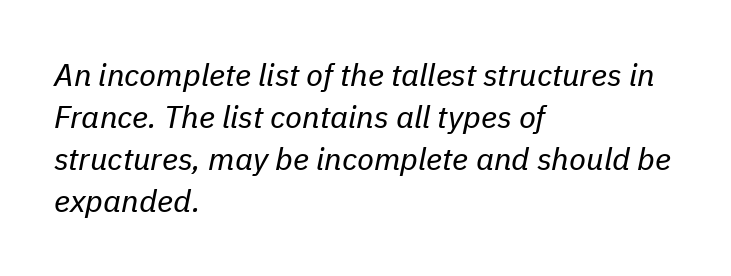
Q: Is the text bold? A: No.
Q: Is the text italic (slanted)? A: Yes, it leans right by about 11 degrees.
Q: Is the text underlined? A: No.
Q: How is the paragraph aligned? A: Left-aligned.
Q: Is the spacing between letters normal or unusually wide? A: Normal.
Q: Is the spacing between lines tight, normal or loose? A: Normal.
Q: Width (condensed, normal, or wide)? A: Normal.
Q: Stroke contrast? A: Low.
Q: x-height? A: Medium.
Q: Monospaced? A: No.
